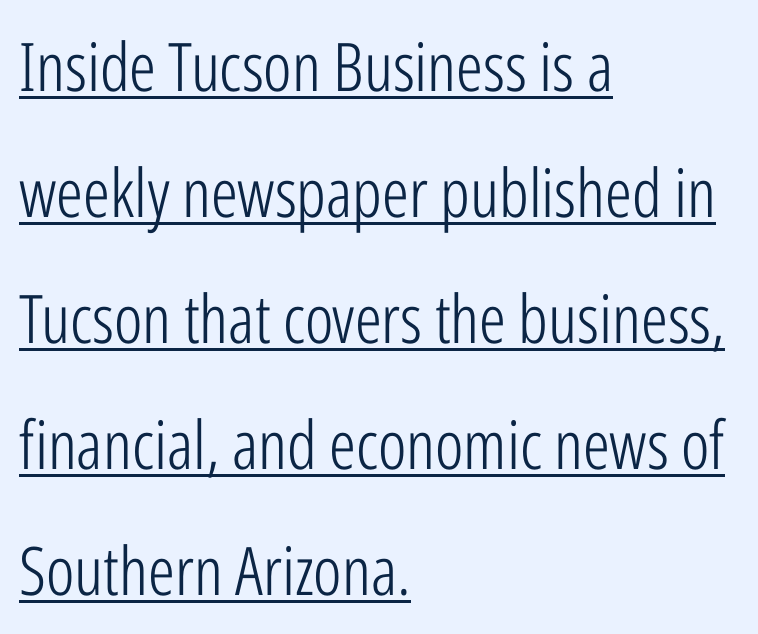
Examine the stroke ends and you'll find no serifs. Varying glyph widths throughout — classic text-font behaviour. The weight tops out at a normal text grade. A typesetter would call this zero additional tracking. Style check: upright.
